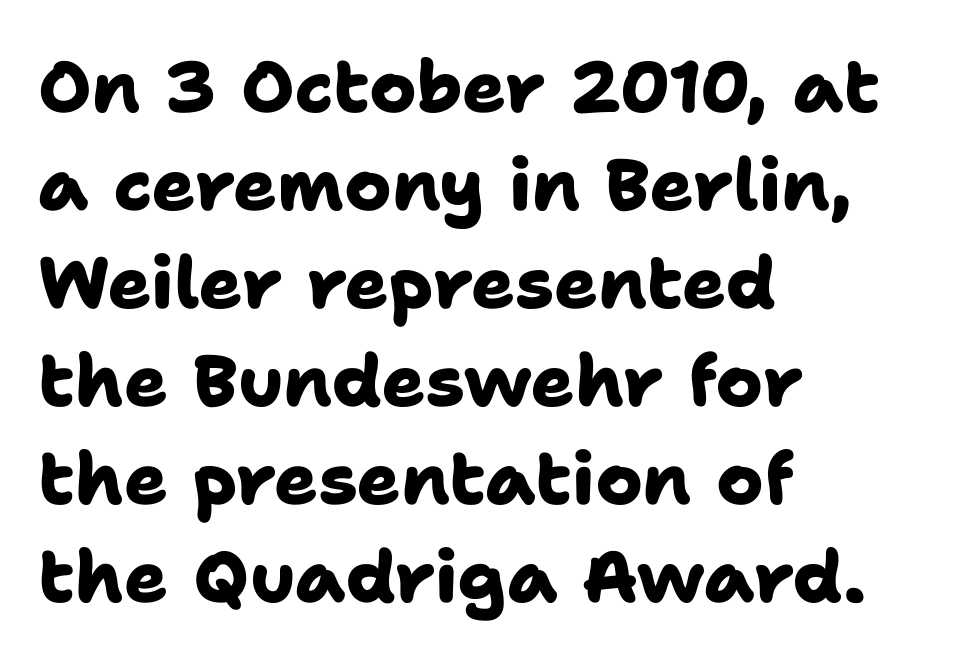
{"serif": "no", "bold": "yes", "weight": "heavy", "width": "normal", "stroke_contrast": "low", "x_height": "medium", "monospaced": "no", "underline": "no", "align": "left", "line_spacing": "normal", "line_spacing_ratio": 1.36, "letter_spacing": "normal", "letter_spacing_em": 0.0, "glyph_px": 72}
